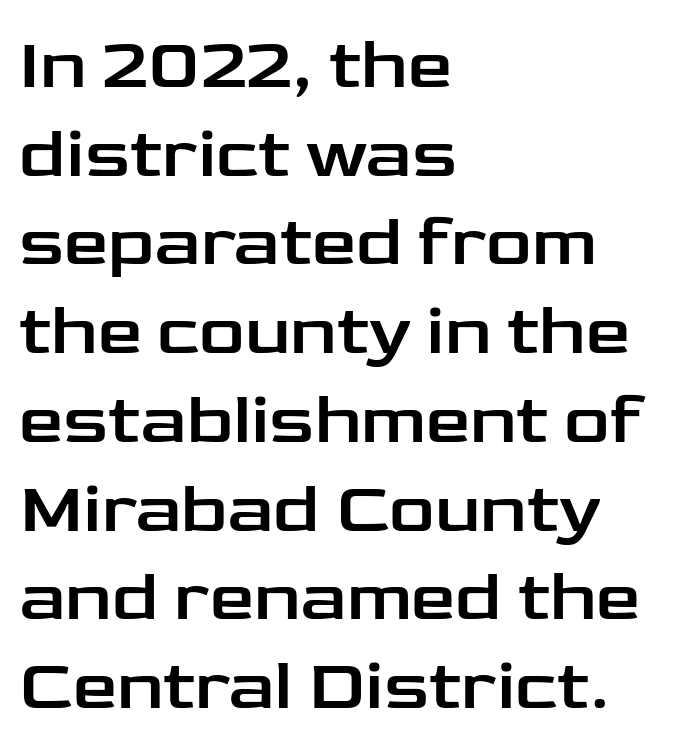
Plain, unruled lines of type. The setting favours the left margin, as ordinary paragraphs usually do. The rendering shows plain stroke endings on the letterforms — a sans-serif design. When letters stand straight like this, we call the style roman or upright. The letters advance in unequal steps, a hallmark of proportional type. The letterforms sit shoulder to shoulder at normal distance.
